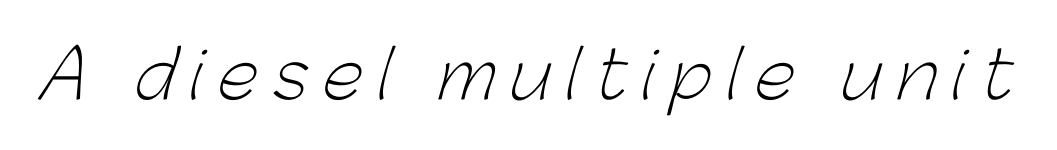
{"serif": "no", "bold": "no", "weight": "light", "width": "normal", "stroke_contrast": "low", "x_height": "medium", "monospaced": "no", "underline": "no", "letter_spacing": "wide", "letter_spacing_em": 0.23, "glyph_px": 66}
